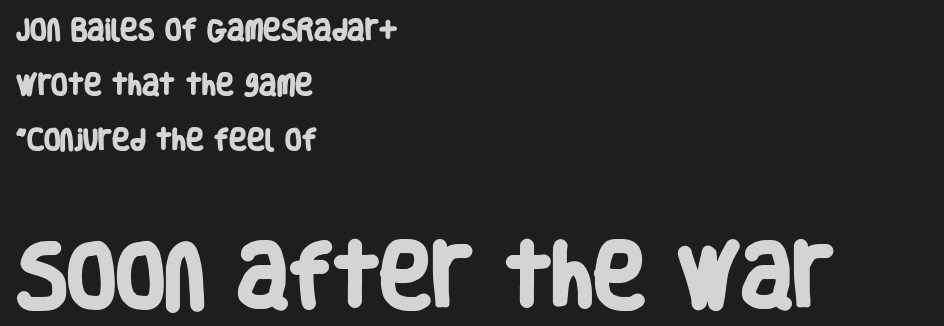
{"serif": "no", "bold": "yes", "weight": "heavy", "width": "condensed", "stroke_contrast": "low", "x_height": "large", "monospaced": "no", "underline": "no", "align": "left", "line_spacing": "loose", "line_spacing_ratio": 2.29, "letter_spacing": "normal", "letter_spacing_em": 0.0, "larger_block": "second", "size_ratio": 2.96, "glyph_px": 71}
